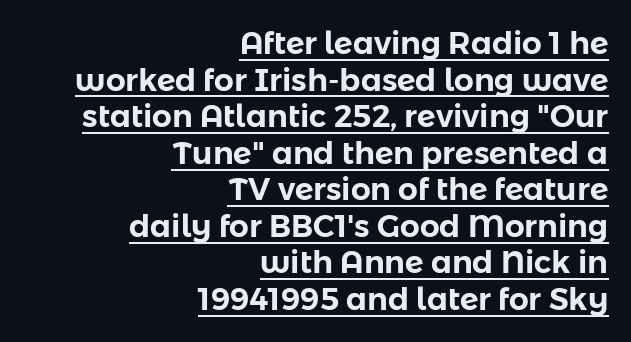
Reading down the block, your eye finds every line finishing at a fixed right position. The line texture is even and compact thanks to regular tracking. A sans-serif font was chosen for this passage. Posture: straight, roman, zero tilt.
